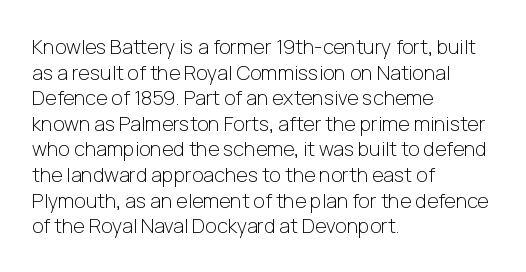
Q: Is the text bold? A: No.
Q: Is the text italic (slanted)? A: No, it is upright.
Q: Is the text underlined? A: No.
Q: How is the paragraph aligned? A: Left-aligned.
Q: Is the spacing between letters normal or unusually wide? A: Normal.
Q: Is the spacing between lines tight, normal or loose? A: Normal.
